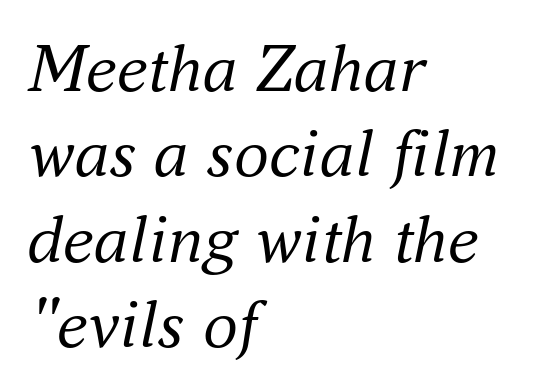
The image shows 70 px regular-weight serif type, italic (leaning right); set left-aligned, line spacing 1.22x, normal letter spacing, not underlined; medium stroke contrast and a small x-height.
